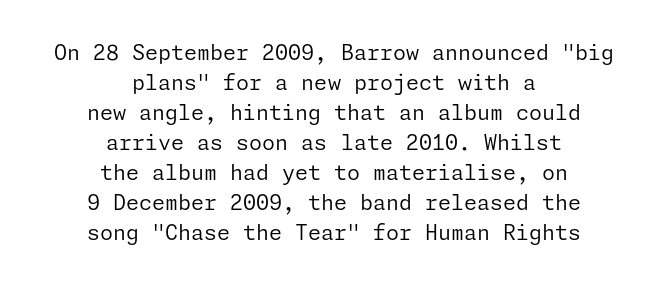
The image shows 21 px text type, upright; set centered, normal line spacing (1.43x), normal letter spacing, not underlined.
